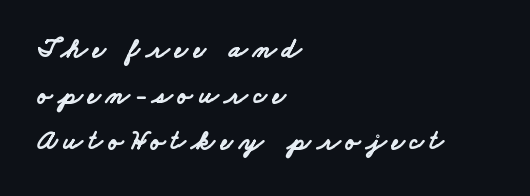
Q: Is the text bold? A: Yes.
Q: Is the text underlined? A: No.
Q: How is the paragraph aligned? A: Left-aligned.
Q: Is the spacing between letters normal or unusually wide? A: Unusually wide.
Q: Is the spacing between lines tight, normal or loose? A: Normal.
